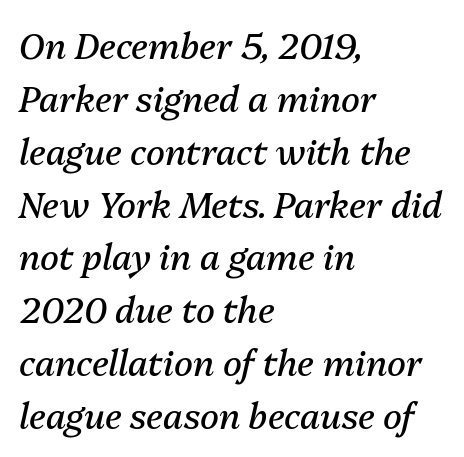
The image shows 35 px regular-weight type, italic (leaning right); set left-aligned, normal line spacing (1.51x), normal letter spacing, not underlined; medium stroke contrast and a medium x-height.
